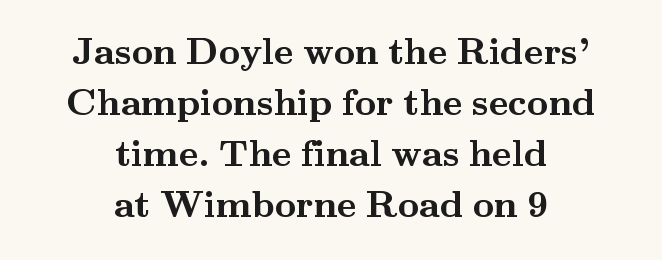
Q: Is the text bold? A: Yes.
Q: Is the text italic (slanted)? A: No, it is upright.
Q: Is the typeface a serif or a sans-serif typeface? A: Serif.
Q: Is the text underlined? A: No.
Q: How is the paragraph aligned? A: Centered.
Q: Is the spacing between letters normal or unusually wide? A: Normal.
Q: Is the spacing between lines tight, normal or loose? A: Normal.
Q: Width (condensed, normal, or wide)? A: Wide.
Q: Stroke contrast? A: Medium.
Q: x-height? A: Small.
Q: Monospaced? A: No.
